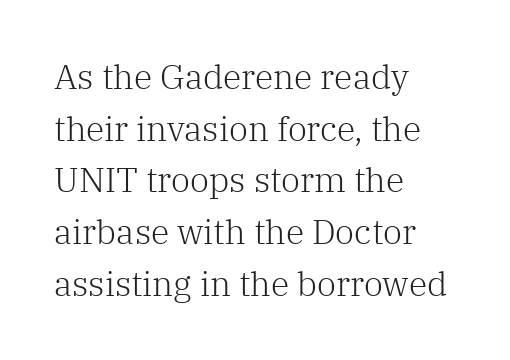
Vertically, the passage feels balanced, rows spaced as you'd expect. The face used here is rendered with its standard letterfit. The characters are drawn with everyday or finer stroke widths. Leftover space on each line is placed entirely after the last word.
